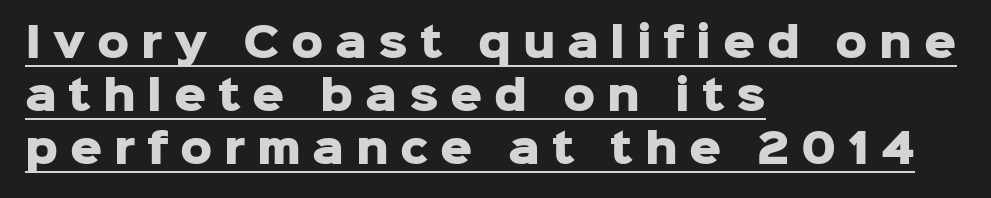
The image shows 40 px heavy sans-serif type, upright; set left-aligned, normal line spacing (1.33x), unusually wide letter spacing (+0.29 em), underlined; low stroke contrast and a medium x-height.
